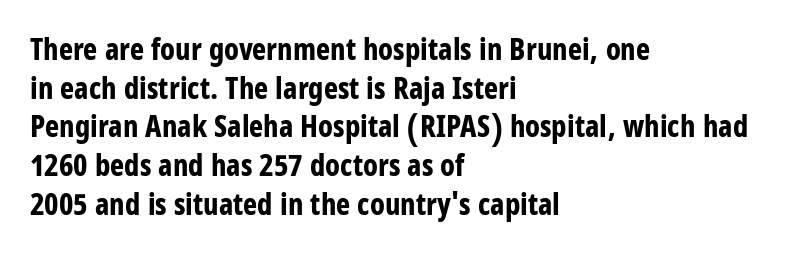
{"serif": "no", "italic": "no", "bold": "yes", "weight": "bold", "width": "condensed", "stroke_contrast": "low", "x_height": "large", "monospaced": "no", "underline": "no", "align": "left", "line_spacing": "normal", "line_spacing_ratio": 1.29, "letter_spacing": "normal", "letter_spacing_em": 0.0, "glyph_px": 30}
